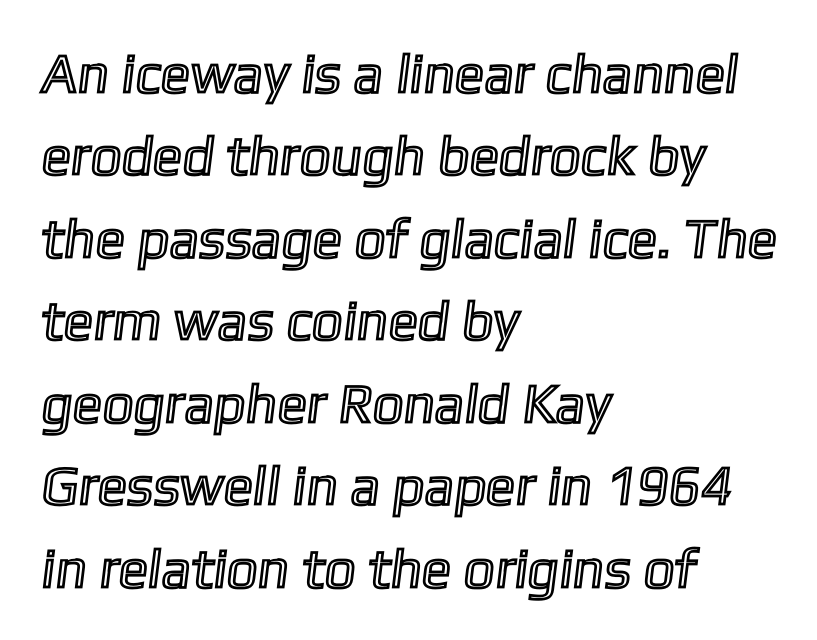
Q: Is the text underlined? A: No.
Q: How is the paragraph aligned? A: Left-aligned.
Q: Is the spacing between letters normal or unusually wide? A: Normal.
Q: Is the spacing between lines tight, normal or loose? A: Normal.
Q: Width (condensed, normal, or wide)? A: Normal.
Q: x-height? A: Medium.
Q: Monospaced? A: No.
